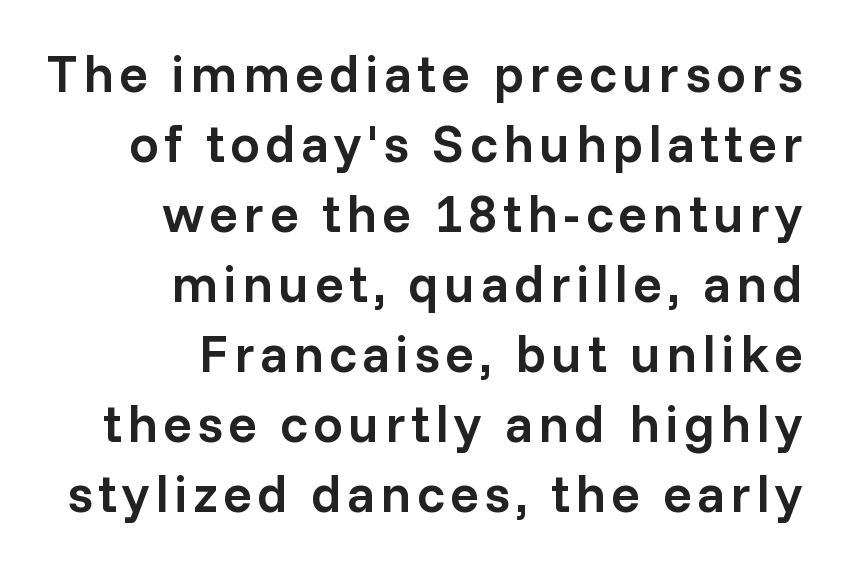
Q: Is the text bold? A: Semi-bold.
Q: Is the text italic (slanted)? A: No, it is upright.
Q: Is the typeface a serif or a sans-serif typeface? A: Sans-serif.
Q: Is the text underlined? A: No.
Q: How is the paragraph aligned? A: Right-aligned.
Q: Is the spacing between lines tight, normal or loose? A: Normal.
Q: Width (condensed, normal, or wide)? A: Normal.
Q: Stroke contrast? A: Low.
Q: x-height? A: Medium.
Q: Monospaced? A: No.
